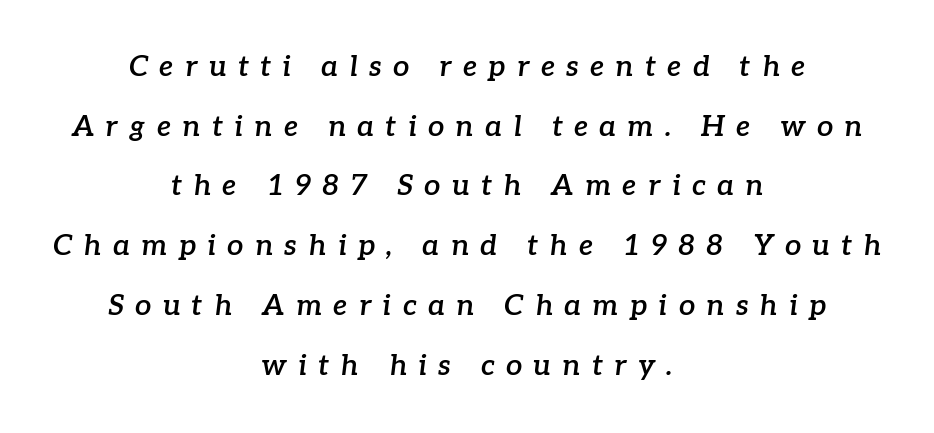
These lines are centered, leaving both edges ragged. You can tell it's italic because the verticals aren't actually vertical. The letterforms stand isolated, each surrounded by extra space. Glance below the letters and you will spot only blank space. Do the characters align in a grid? No, the font is proportional. This is serif lettering, the kind often seen in printed books.
